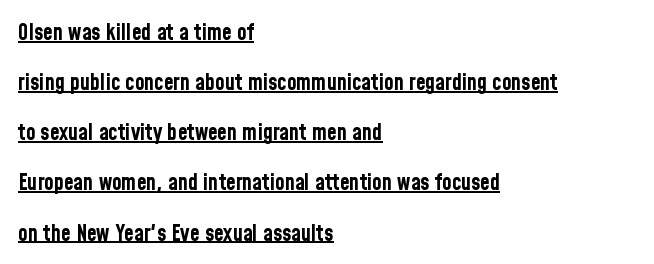
How are the letters spaced? Ordinarily, with no added tracking. The letters stand straight up with perfectly vertical stems. The string is rendered with underlining switched on. Does the weight exceed regular? Yes, all the way to bold. The compositor pushed each line to the left boundary. What's the leading like? Stretched, with rows far apart.
